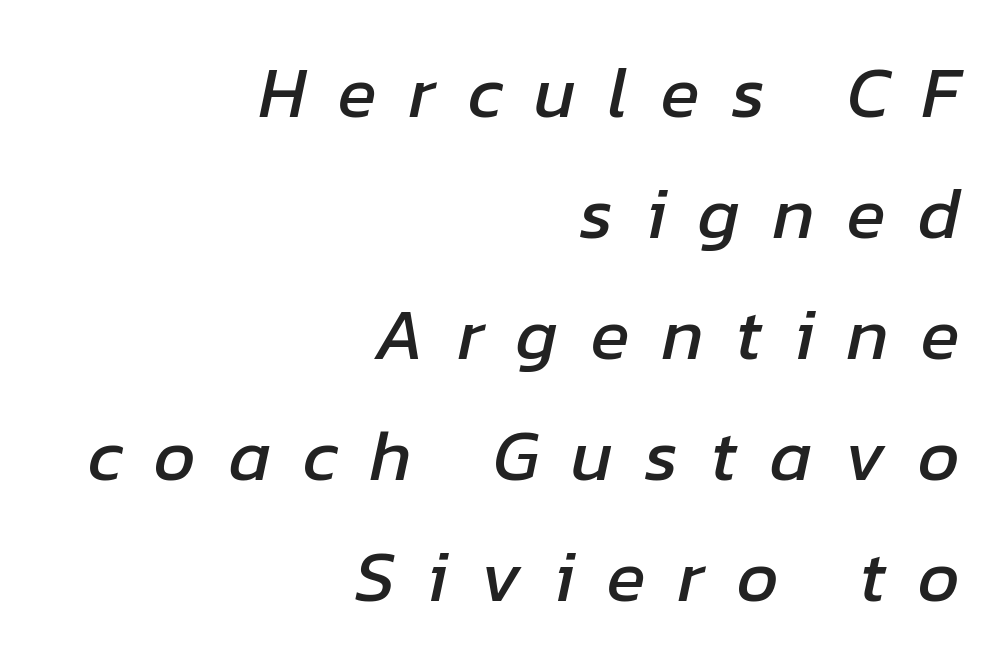
{"italic": "yes", "lean": "right", "slant_degrees": 12, "width": "normal", "stroke_contrast": "low", "x_height": "medium", "monospaced": "no", "underline": "no", "align": "right", "line_spacing": "normal", "line_spacing_ratio": 1.68, "letter_spacing": "wide", "letter_spacing_em": 0.45, "glyph_px": 72}
